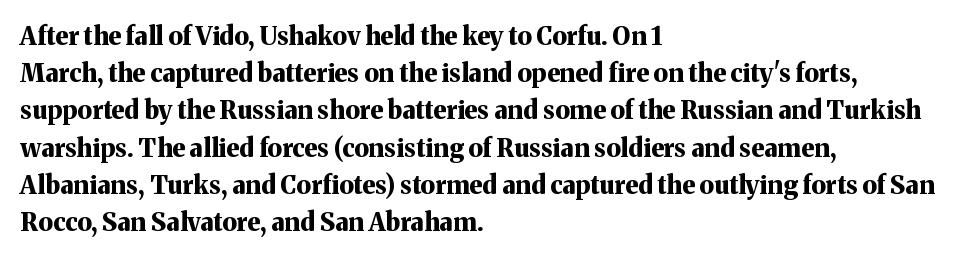
The image shows 25 px bold type, upright; set left-aligned, normal line spacing (1.49x), normal letter spacing, not underlined.
